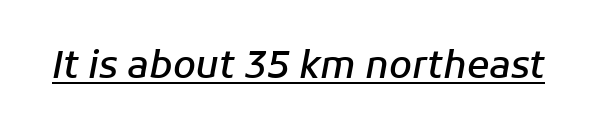
On the weight axis this lands at semibold, roughly 600. Notice how the stems are inclined rather than vertical — that's the hallmark of italics. Short note: letters normally spaced. This sample has the flowing, uneven cadence of proportional lettering. A continuous stroke trails under the words, as in a hyperlink.
